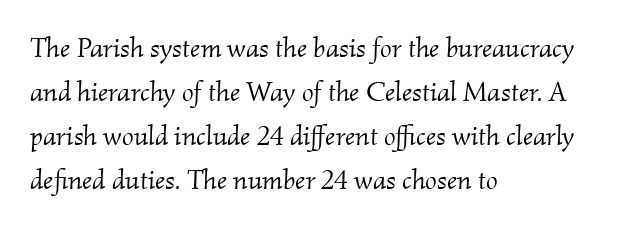
{"serif": "yes", "italic": "yes", "lean": "right", "slant_degrees": 2, "bold": "no", "weight": "light", "width": "normal", "stroke_contrast": "medium", "x_height": "small", "monospaced": "no", "underline": "no", "align": "left", "line_spacing": "normal", "line_spacing_ratio": 1.57, "letter_spacing": "normal", "letter_spacing_em": 0.0, "glyph_px": 28}
